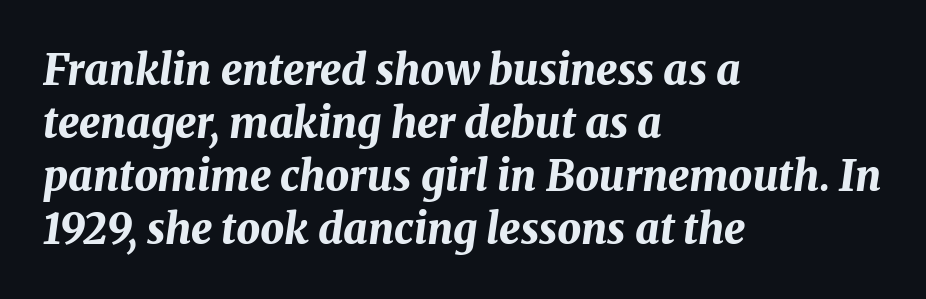
{"italic": "yes", "lean": "right", "slant_degrees": 8, "bold": "yes", "weight": "bold", "width": "normal", "stroke_contrast": "medium", "x_height": "medium", "monospaced": "no", "underline": "no", "align": "left", "line_spacing": "normal", "line_spacing_ratio": 1.26, "letter_spacing": "normal", "letter_spacing_em": 0.0, "glyph_px": 42}
